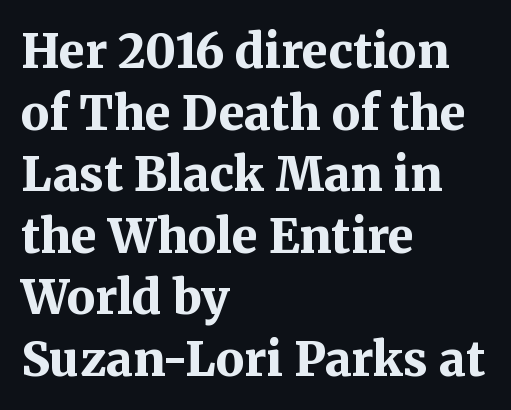
Words float on clear page, feet unadorned. Typographically, this falls in the serif category. Standard letterfit; no display-style spreading of the glyphs. Character widths vary here, with narrow letters taking less room than wide ones.
